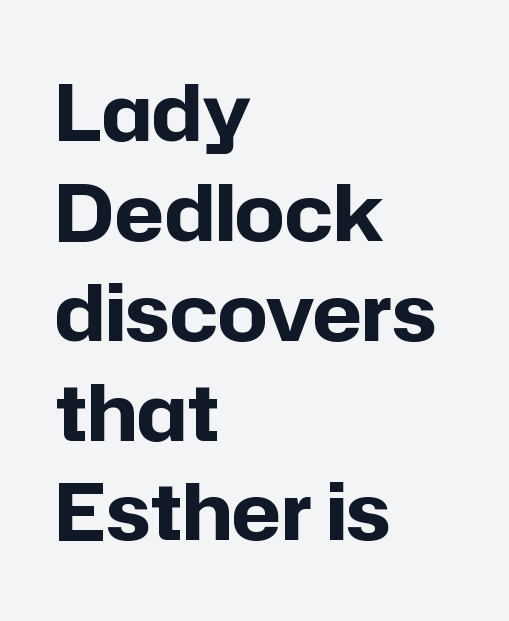
The image shows 78 px bold sans-serif type, upright; set left-aligned, normal line spacing (1.28x), normal letter spacing, not underlined; low stroke contrast and a medium x-height.
